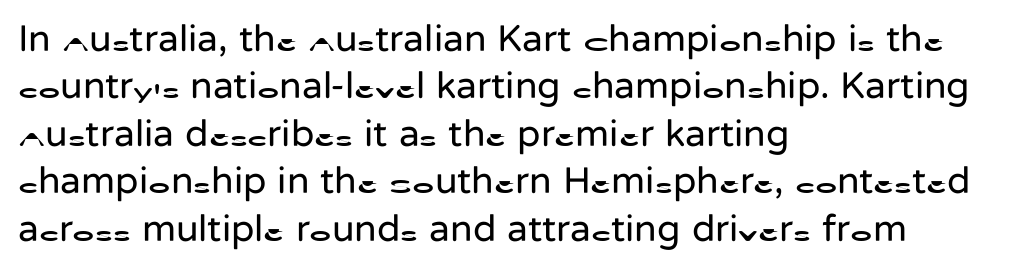
The image shows 38 px regular-weight sans-serif type, upright; set left-aligned, normal line spacing (1.25x), normal letter spacing, not underlined; low stroke contrast and a medium x-height.
